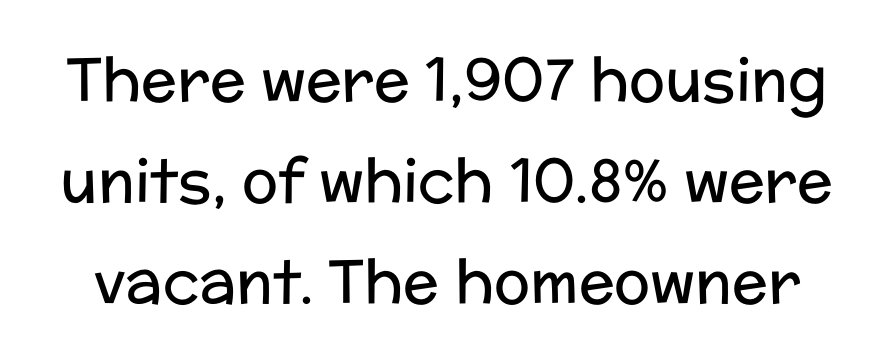
The image shows 60 px regular-weight sans-serif type, upright; set normal line spacing (1.68x), normal letter spacing, not underlined; low stroke contrast and a medium x-height.
